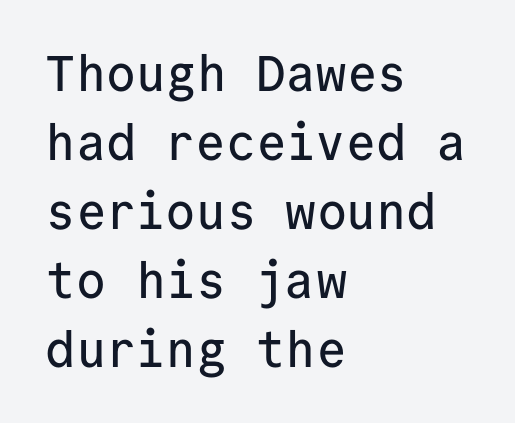
Fixed-width glyphs throughout — classic coding-font behaviour. The characters display no serif detailing; their extremities are plain. Layout note: lines flush left. Rule under the text: the space is simply empty.
